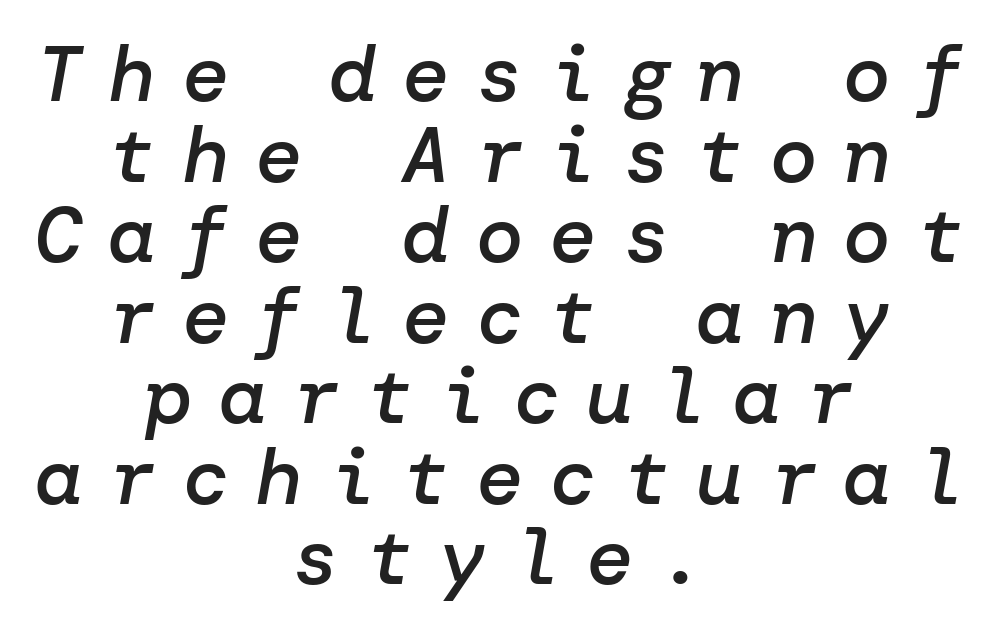
Q: Is the text bold? A: Semi-bold.
Q: Is the text italic (slanted)? A: Yes, it leans right by about 10 degrees.
Q: Is the text underlined? A: No.
Q: How is the paragraph aligned? A: Centered.
Q: Is the spacing between letters normal or unusually wide? A: Unusually wide.
Q: Is the spacing between lines tight, normal or loose? A: Tight.
Q: Width (condensed, normal, or wide)? A: Normal.
Q: Stroke contrast? A: Low.
Q: x-height? A: Medium.
